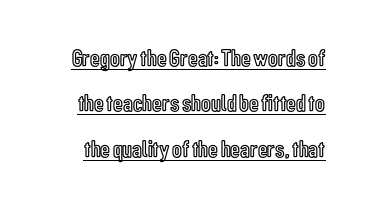
Each word holds together tightly as a unit, with standard inter-letter gaps. Characters remain perfectly vertical along every line. The sample's only ornament is a line tracing under the words.
